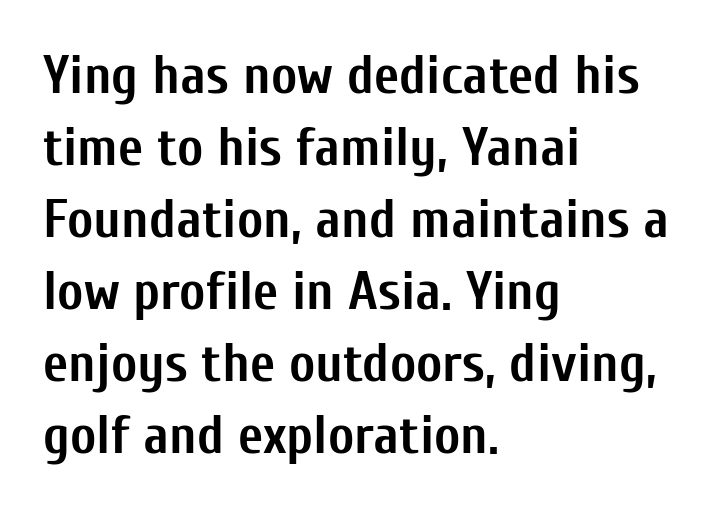
Q: Is the text bold? A: Yes.
Q: Is the text italic (slanted)? A: No, it is upright.
Q: Is the typeface a serif or a sans-serif typeface? A: Sans-serif.
Q: Is the text underlined? A: No.
Q: How is the paragraph aligned? A: Left-aligned.
Q: Is the spacing between letters normal or unusually wide? A: Normal.
Q: Is the spacing between lines tight, normal or loose? A: Normal.
Q: Width (condensed, normal, or wide)? A: Condensed.
Q: Stroke contrast? A: Low.
Q: x-height? A: Medium.
Q: Monospaced? A: No.
